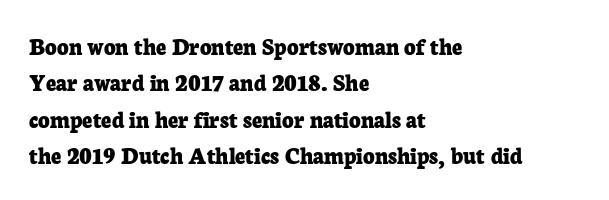
{"italic": "no", "bold": "yes", "underline": "no", "align": "left", "line_spacing": "normal", "line_spacing_ratio": 1.46, "letter_spacing": "normal", "letter_spacing_em": 0.0, "glyph_px": 25}
